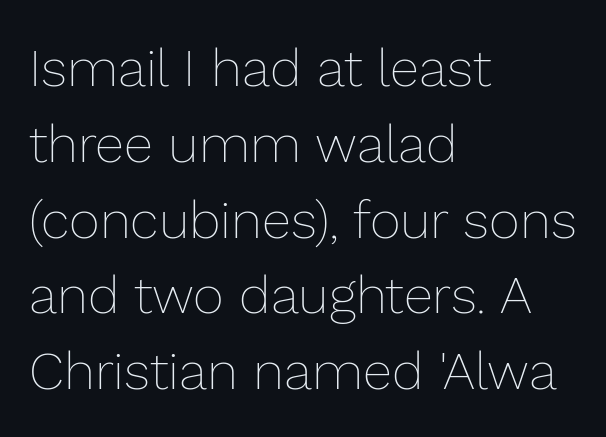
Weight: in the light-to-regular range. The block of text has a typical density, with ordinary space between rows. Ordinary non-slanted type is in use. The letterforms sit shoulder to shoulder at normal distance.
